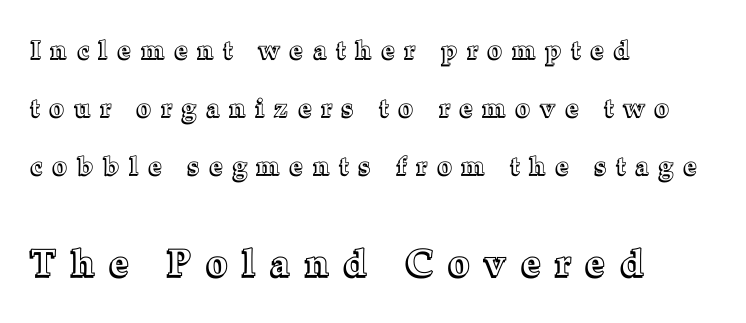
The image shows 37 px text type, upright; set left-aligned, loose line spacing (2.33x), unusually wide letter spacing (+0.43 em), not underlined; the second (bottom) block is 1.48x larger; a medium x-height.
